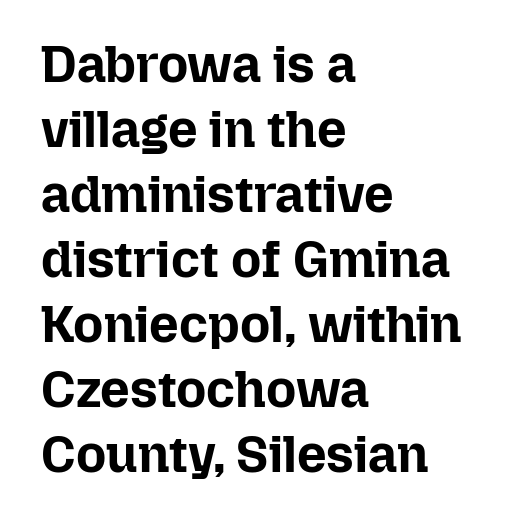
{"italic": "no", "bold": "yes", "weight": "bold", "width": "normal", "stroke_contrast": "low", "x_height": "medium", "monospaced": "no", "underline": "no", "align": "left", "line_spacing": "normal", "line_spacing_ratio": 1.25, "letter_spacing": "normal", "letter_spacing_em": 0.0, "glyph_px": 52}
